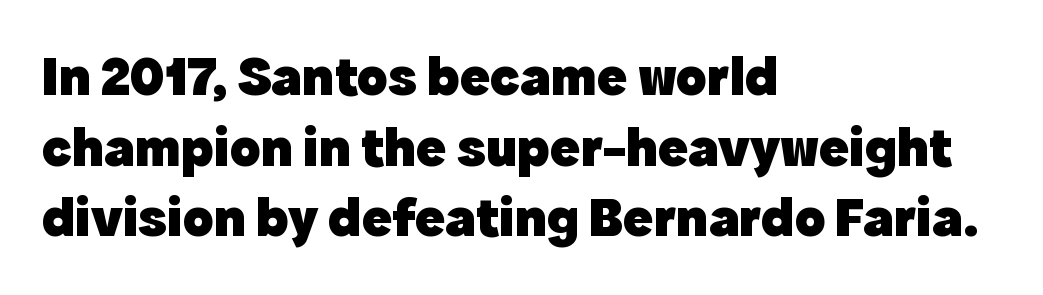
The image shows 56 px heavy sans-serif type, upright; set left-aligned, normal line spacing (1.26x), normal letter spacing, not underlined; a medium x-height.
